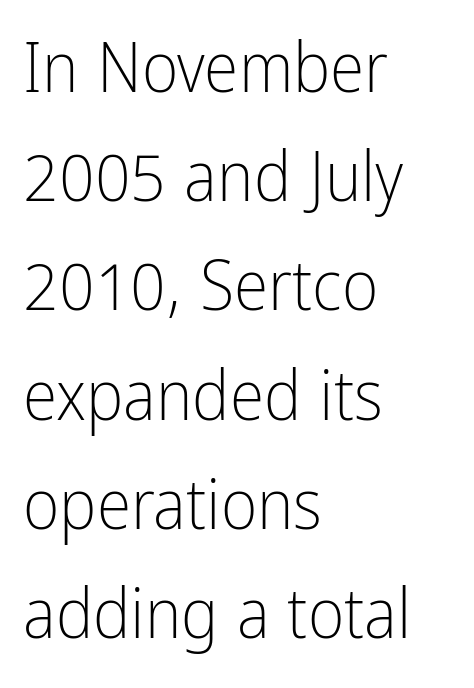
Descender tails drop into unmarked territory. Nothing sits at the stroke ends, so this counts as sans-serif. The setting favours the left margin, as ordinary paragraphs usually do. Each stroke keeps to a modest, everyday thickness or less.
